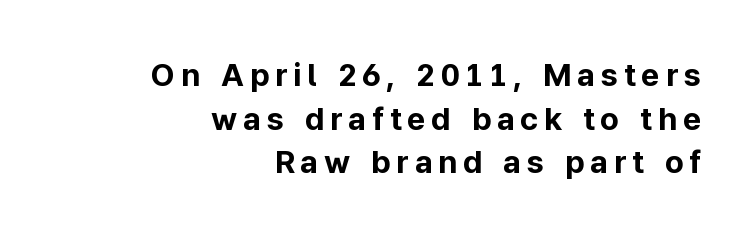
The image shows 32 px bold sans-serif type, upright; set right-aligned, normal line spacing (1.36x), not underlined; low stroke contrast and a medium x-height.
